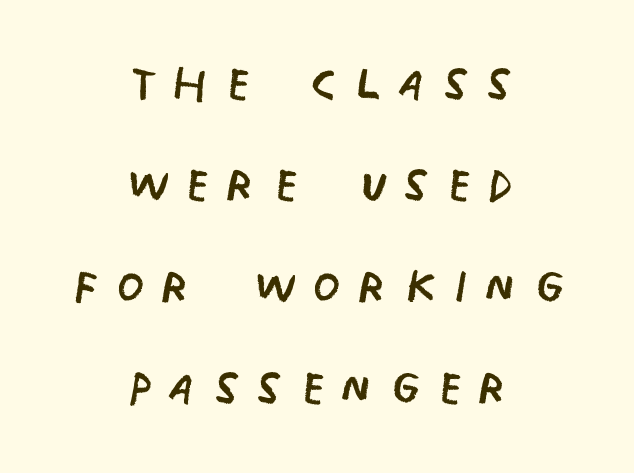
Q: Is the text bold? A: No.
Q: Is the typeface a serif or a sans-serif typeface? A: Sans-serif.
Q: Is the text underlined? A: No.
Q: How is the paragraph aligned? A: Centered.
Q: Is the spacing between letters normal or unusually wide? A: Unusually wide.
Q: Is the spacing between lines tight, normal or loose? A: Normal.
Q: Width (condensed, normal, or wide)? A: Condensed.
Q: Stroke contrast? A: Low.
Q: x-height? A: Large.
Q: Monospaced? A: No.
